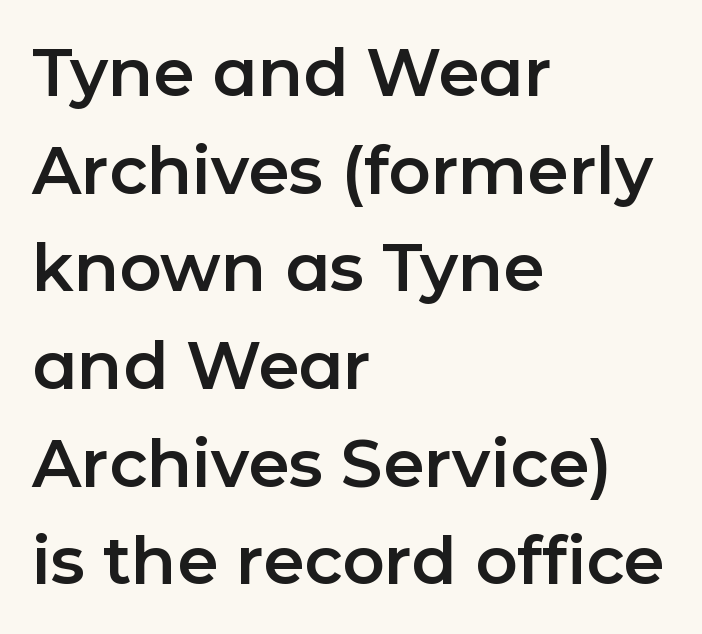
This is the regular roman posture of the typeface. Regarding serifs, this sample does without them. Honestly, there is no underline to notice here at all. Glyph-to-glyph distance matches everyday printed text. A typesetter would call this leading conventional body-copy spacing. If you drew a ruler down the left edge, every line would touch it.
